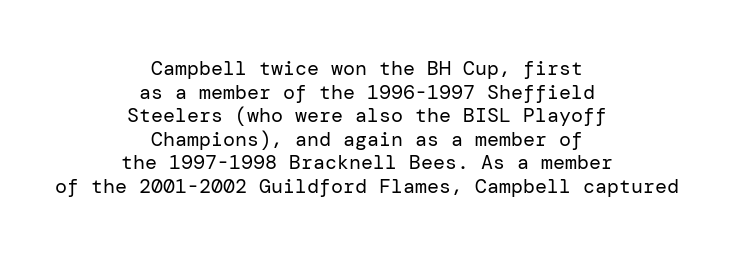
{"italic": "no", "bold": "no", "underline": "no", "align": "center", "line_spacing_ratio": 1.18, "letter_spacing": "normal", "letter_spacing_em": 0.0, "glyph_px": 20}
